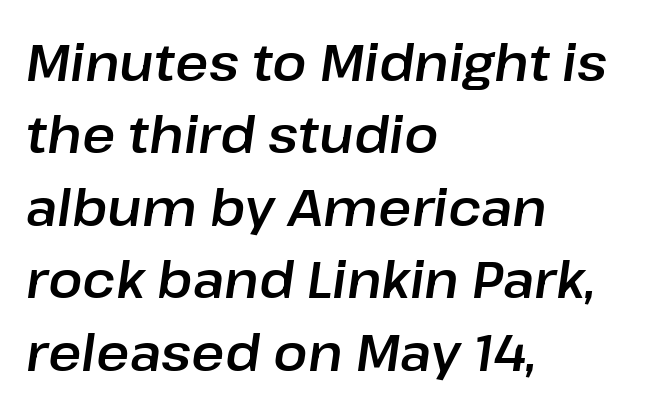
Quick note: italic. Character widths vary here, with narrow letters taking less room than wide ones. The glyphs are unaccompanied by any horizontal stroke below them. Here the glyphs are tracked normally, forming tight word shapes. The paragraph has a hard left edge and a soft right edge. How would I describe the line gaps? Plain and ordinary.
